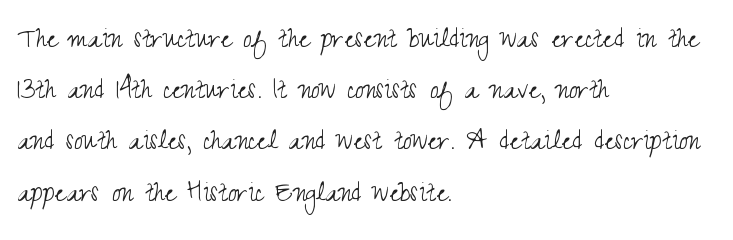
{"serif": "no", "italic": "no", "bold": "no", "weight": "light", "width": "condensed", "stroke_contrast": "medium", "x_height": "small", "monospaced": "no", "underline": "no", "align": "left", "line_spacing": "normal", "line_spacing_ratio": 1.6, "letter_spacing": "normal", "letter_spacing_em": 0.0, "glyph_px": 32}
